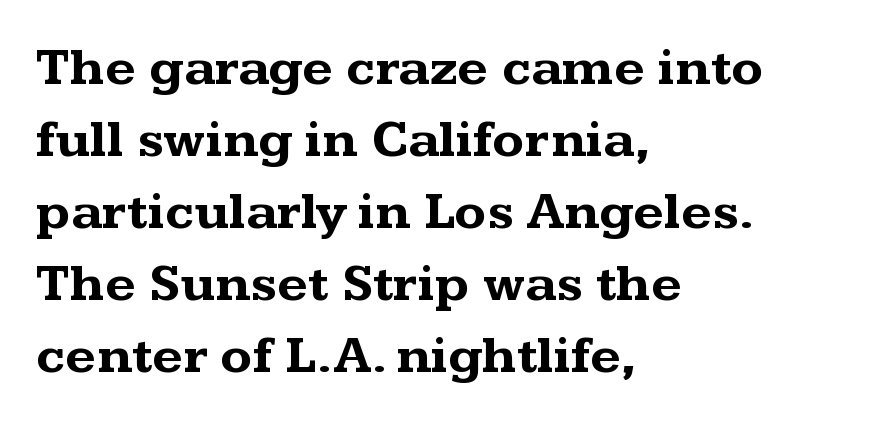
Q: Is the text bold? A: Yes.
Q: Is the text italic (slanted)? A: No, it is upright.
Q: Is the typeface a serif or a sans-serif typeface? A: Serif.
Q: Is the text underlined? A: No.
Q: How is the paragraph aligned? A: Left-aligned.
Q: Is the spacing between letters normal or unusually wide? A: Normal.
Q: Is the spacing between lines tight, normal or loose? A: Normal.
Q: Width (condensed, normal, or wide)? A: Wide.
Q: Stroke contrast? A: Medium.
Q: x-height? A: Medium.
Q: Monospaced? A: No.
